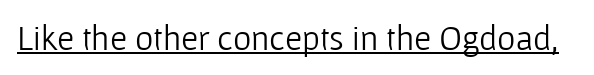
{"serif": "no", "italic": "no", "bold": "no", "weight": "light", "width": "normal", "stroke_contrast": "low", "x_height": "medium", "monospaced": "no", "underline": "yes", "letter_spacing": "normal", "letter_spacing_em": 0.0, "glyph_px": 35}
